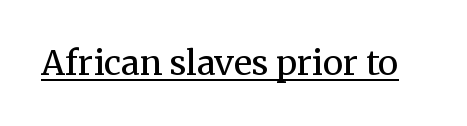
The image shows 34 px regular-weight serif type, upright; set normal letter spacing, underlined; medium stroke contrast and a medium x-height.
